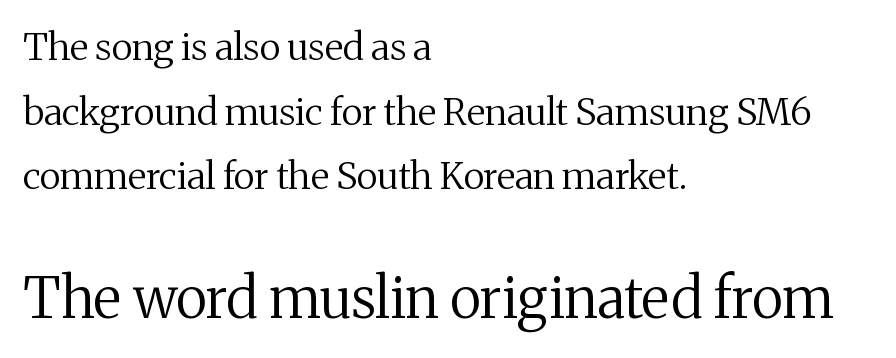
{"serif": "yes", "italic": "no", "bold": "no", "weight": "regular", "width": "normal", "stroke_contrast": "medium", "x_height": "medium", "monospaced": "no", "underline": "no", "align": "left", "line_spacing_ratio": 1.75, "letter_spacing": "normal", "letter_spacing_em": 0.0, "larger_block": "second", "size_ratio": 1.51, "glyph_px": 56}
